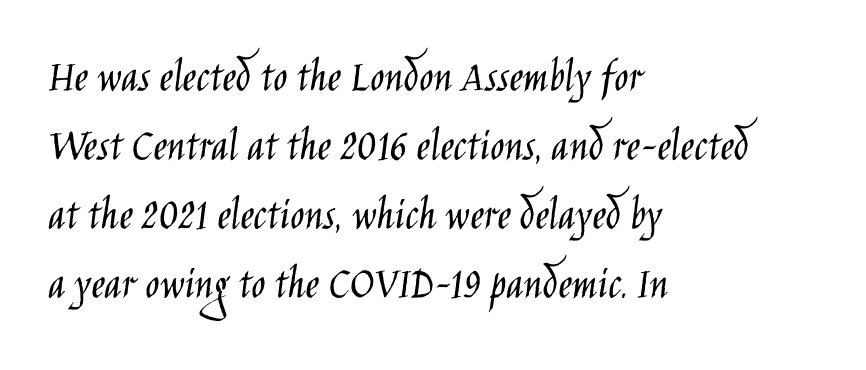
The image shows 47 px light, condensed sans-serif type; set left-aligned, normal line spacing (1.47x), normal letter spacing, not underlined; low stroke contrast and a large x-height.
